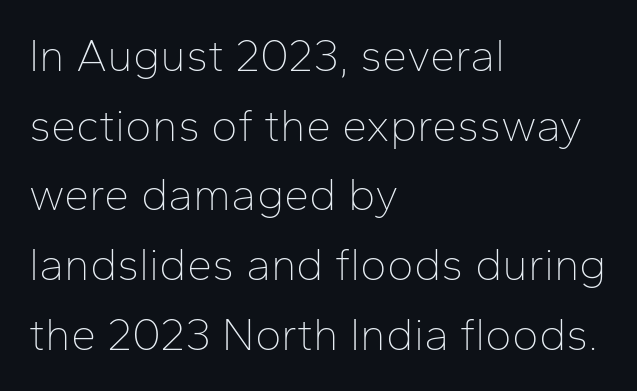
{"serif": "no", "italic": "no", "bold": "no", "weight": "thin", "width": "normal", "stroke_contrast": "low", "x_height": "medium", "monospaced": "no", "underline": "no", "align": "left", "line_spacing": "normal", "line_spacing_ratio": 1.55, "letter_spacing": "normal", "letter_spacing_em": 0.0, "glyph_px": 45}
